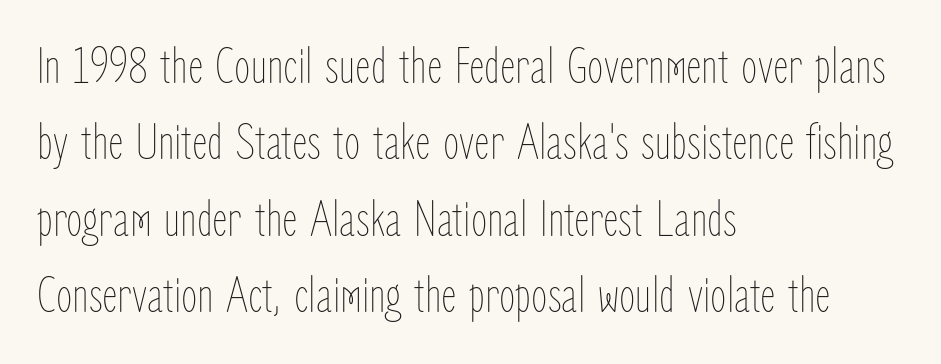
Q: Is the text bold? A: No.
Q: Is the text italic (slanted)? A: No, it is upright.
Q: Is the text underlined? A: No.
Q: How is the paragraph aligned? A: Left-aligned.
Q: Is the spacing between letters normal or unusually wide? A: Normal.
Q: Is the spacing between lines tight, normal or loose? A: Normal.
Q: Width (condensed, normal, or wide)? A: Condensed.
Q: Stroke contrast? A: Low.
Q: x-height? A: Medium.
Q: Monospaced? A: No.
